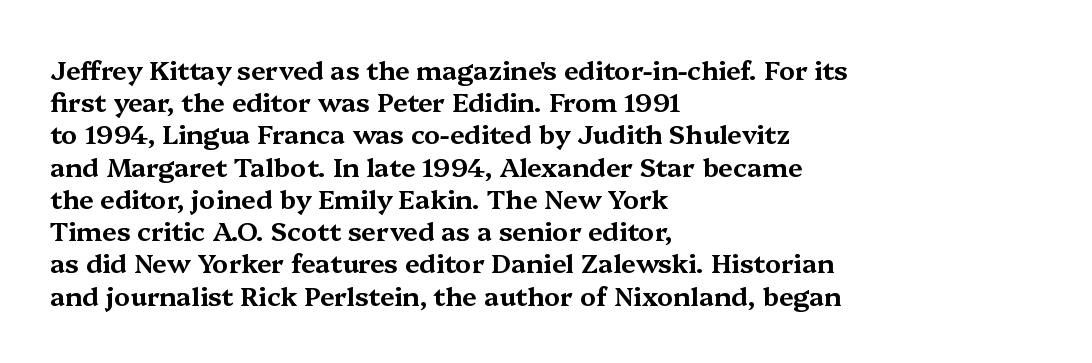
{"italic": "no", "underline": "no", "align": "left", "line_spacing_ratio": 1.24, "letter_spacing": "normal", "letter_spacing_em": 0.0, "glyph_px": 26}
